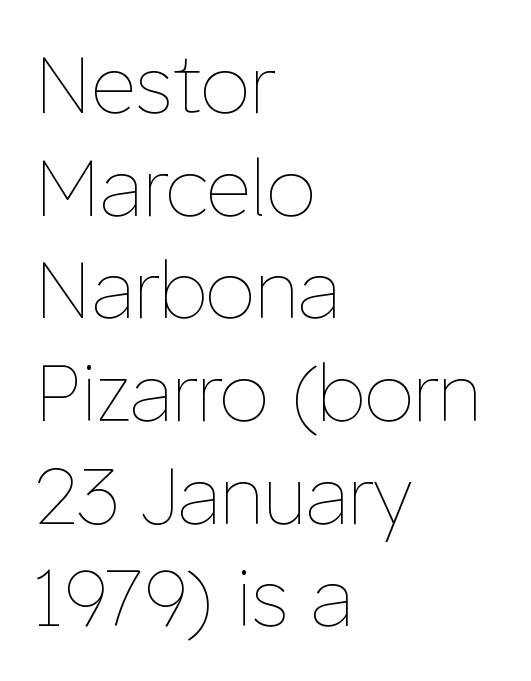
Has an underline been added? It has not. Notice how the passage keeps a crisp vertical edge on the left only. The weight tops out at a normal text grade. One glance says typical: line gaps are just what's usual.
